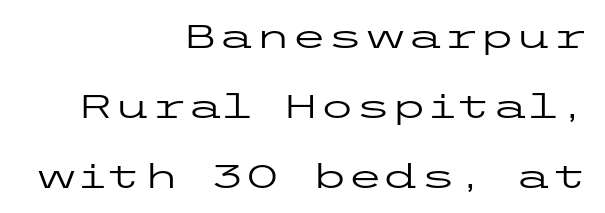
The image shows 33 px regular-weight, wide sans-serif type, upright; set right-aligned, loose line spacing (2.12x), normal letter spacing, not underlined; low stroke contrast and a medium x-height.
